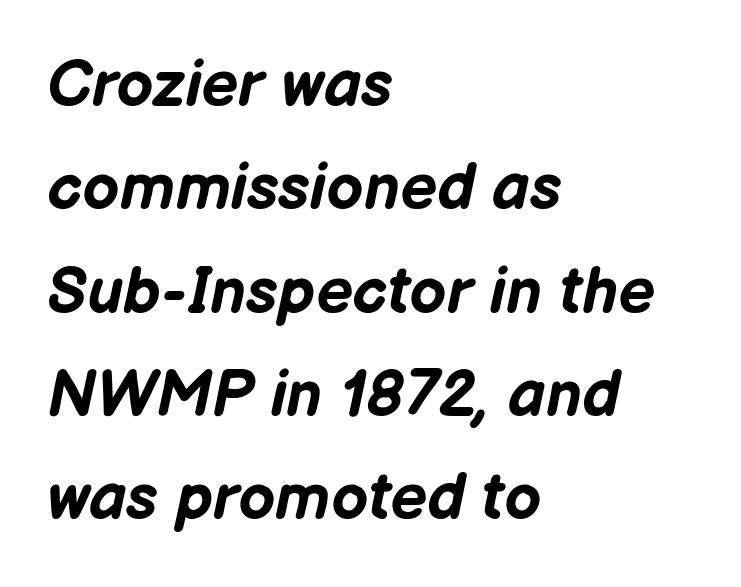
Horizontal alignment here is leftward, the default for most running prose. Note the varied advance widths — an 'i' is clearly narrower than an 'm'. Looking at the ascenders, they clearly lean. What stands out about the letter spacing? Nothing — it is the standard amount.
